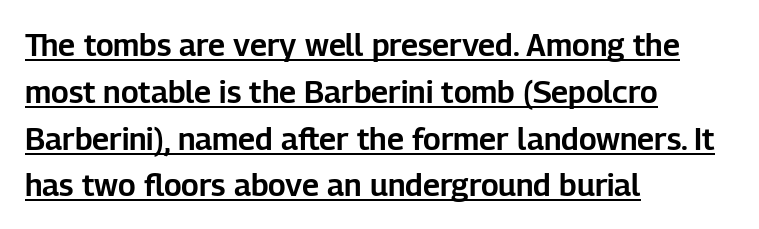
{"serif": "no", "italic": "no", "width": "normal", "stroke_contrast": "low", "x_height": "medium", "monospaced": "no", "underline": "yes", "align": "left", "line_spacing": "normal", "line_spacing_ratio": 1.51, "letter_spacing": "normal", "letter_spacing_em": 0.0, "glyph_px": 31}
